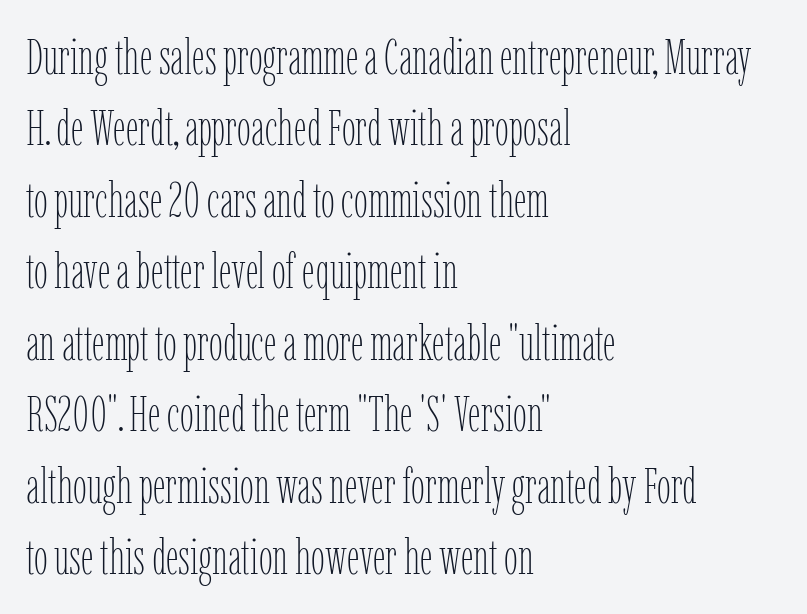
Q: Is the text bold? A: No.
Q: Is the text italic (slanted)? A: No, it is upright.
Q: Is the text underlined? A: No.
Q: How is the paragraph aligned? A: Left-aligned.
Q: Is the spacing between letters normal or unusually wide? A: Normal.
Q: Is the spacing between lines tight, normal or loose? A: Normal.
Q: Width (condensed, normal, or wide)? A: Condensed.
Q: Stroke contrast? A: Low.
Q: x-height? A: Medium.
Q: Monospaced? A: No.
